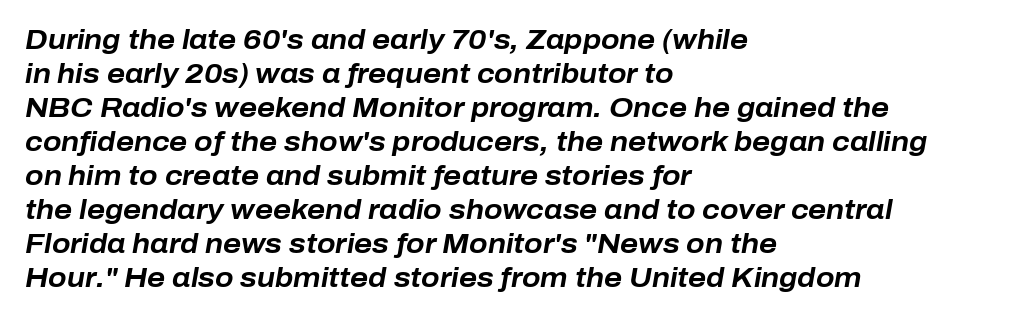
Q: Is the text bold? A: Yes.
Q: Is the text italic (slanted)? A: Yes, it leans right by about 10 degrees.
Q: Is the text underlined? A: No.
Q: How is the paragraph aligned? A: Left-aligned.
Q: Is the spacing between letters normal or unusually wide? A: Normal.
Q: Is the spacing between lines tight, normal or loose? A: Normal.
